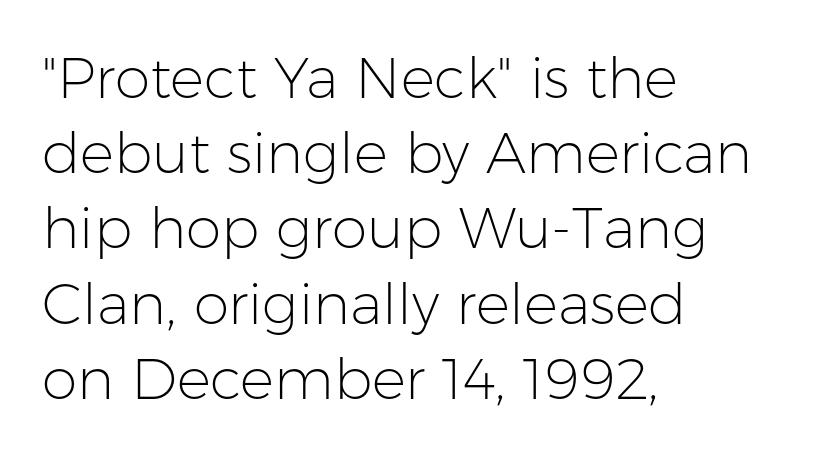
The glyphs in this specimen are sans serif. Characters remain perfectly vertical along every line. Rows of type keep a routine distance in the vertical direction. The passage shown is typed in a proportional face where columns would drift. The typeface has the unassuming heft of standard copy or less.
